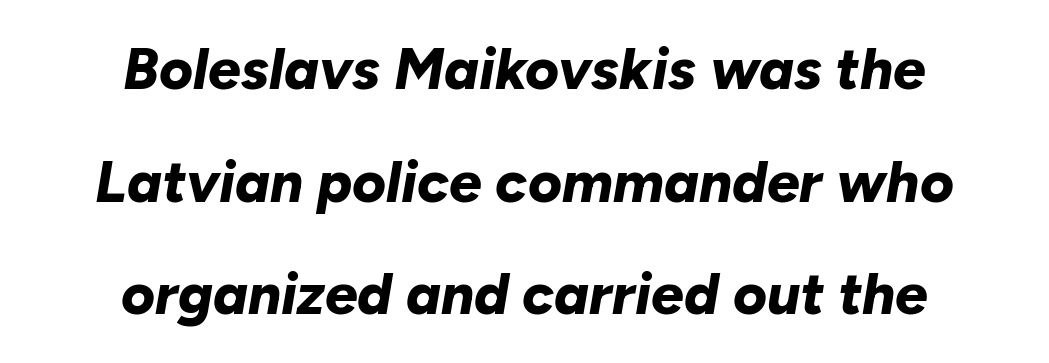
A typesetter would call this proportional, since set widths differ per character. A bare baseline throughout the passage. This is heavy type, rendered in bold. The setting favours the middle, as headings and verse often do.
